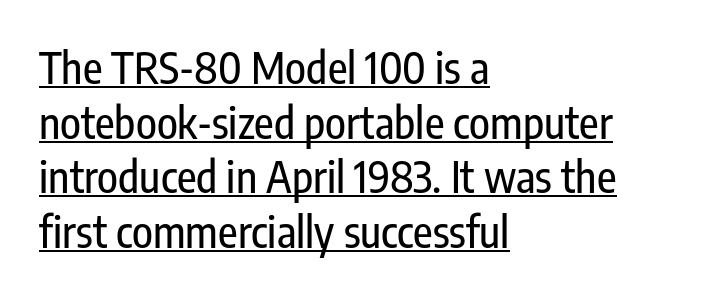
{"serif": "no", "italic": "no", "width": "condensed", "stroke_contrast": "low", "x_height": "medium", "monospaced": "no", "underline": "yes", "align": "left", "line_spacing": "normal", "line_spacing_ratio": 1.27, "letter_spacing": "normal", "letter_spacing_em": 0.0, "glyph_px": 43}
